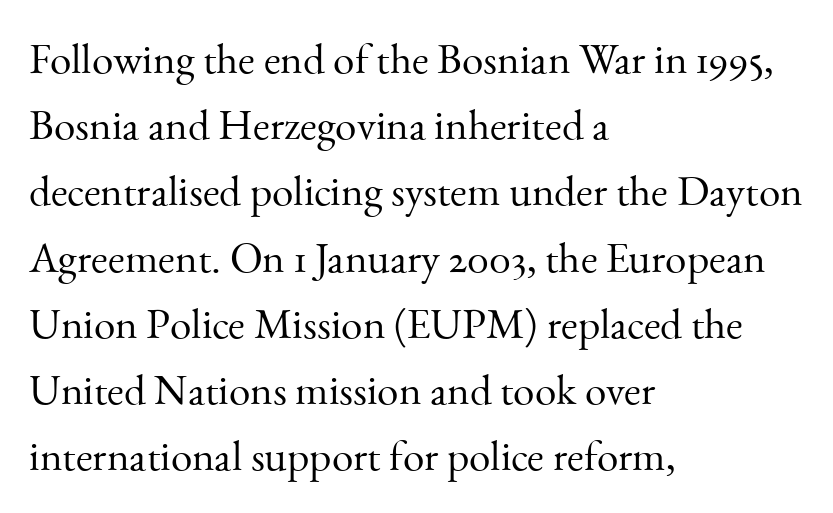
The lettering stays uniformly vertical, giving the passage a roman look. Yep, those are serifs on the letters. Line beginnings align vertically; line endings do not. The letterforms sit shoulder to shoulder at normal distance. The typesetting does not lean heavy: it is not bold. One glance says typical: line gaps are just what's usual.
